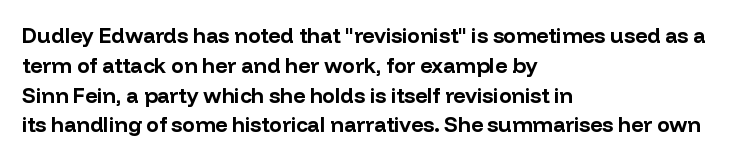
Q: Is the text bold? A: Yes.
Q: Is the text italic (slanted)? A: No, it is upright.
Q: Is the text underlined? A: No.
Q: How is the paragraph aligned? A: Left-aligned.
Q: Is the spacing between letters normal or unusually wide? A: Normal.
Q: Is the spacing between lines tight, normal or loose? A: Normal.
